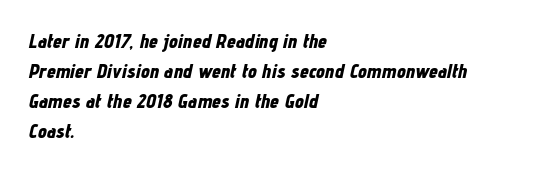
The text carries the slant typical of an italic or oblique font. What weight is shown? A full bold with thick strokes. There is no visible air inserted between adjacent glyphs. The rows are spaced the way most documents space them.
